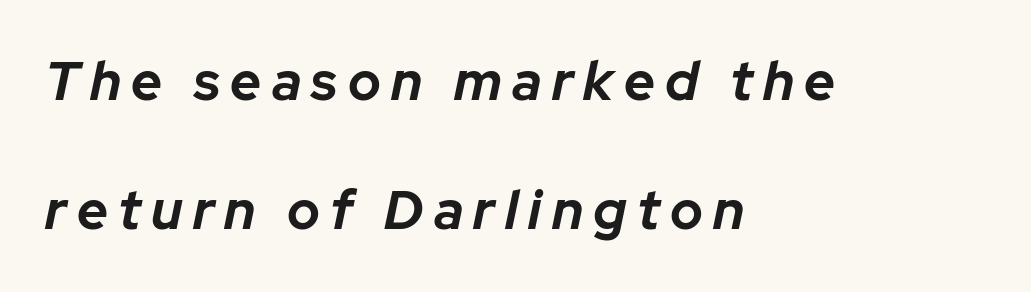
Q: Is the text bold? A: Yes.
Q: Is the text italic (slanted)? A: Yes, it leans right by about 12 degrees.
Q: Is the text underlined? A: No.
Q: How is the paragraph aligned? A: Left-aligned.
Q: Is the spacing between lines tight, normal or loose? A: Loose.
Q: Width (condensed, normal, or wide)? A: Normal.
Q: Stroke contrast? A: Low.
Q: x-height? A: Medium.
Q: Monospaced? A: No.
